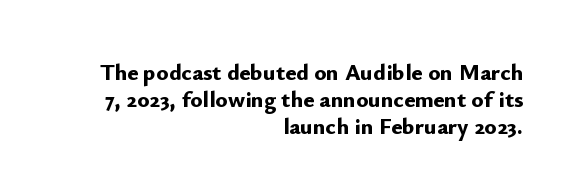
{"italic": "no", "bold": "yes", "underline": "no", "align": "right", "line_spacing_ratio": 1.17, "letter_spacing": "normal", "letter_spacing_em": 0.0, "glyph_px": 23}
